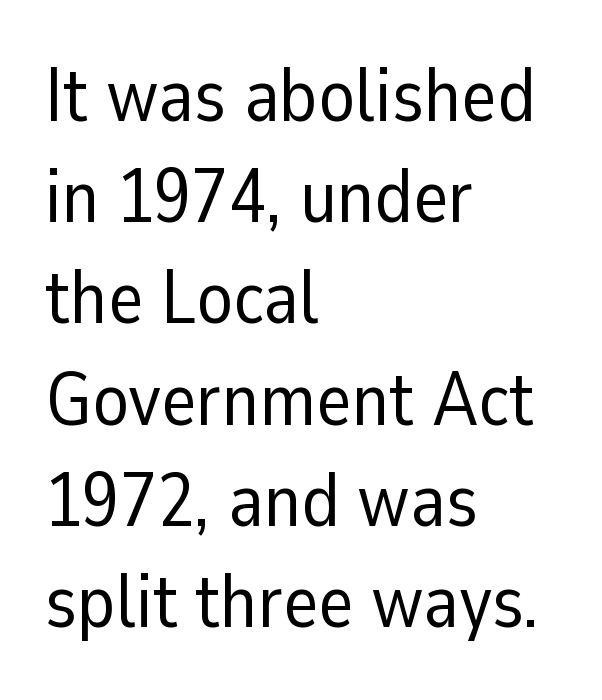
{"serif": "no", "italic": "no", "bold": "no", "weight": "regular", "width": "normal", "stroke_contrast": "low", "x_height": "medium", "monospaced": "no", "underline": "no", "align": "left", "line_spacing": "normal", "line_spacing_ratio": 1.35, "letter_spacing": "normal", "letter_spacing_em": 0.0, "glyph_px": 75}
